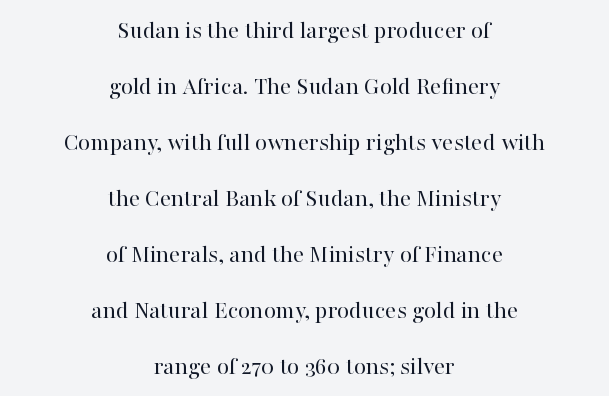
{"italic": "no", "bold": "no", "underline": "no", "align": "center", "line_spacing": "loose", "line_spacing_ratio": 2.24, "letter_spacing": "normal", "letter_spacing_em": 0.0, "glyph_px": 25}
